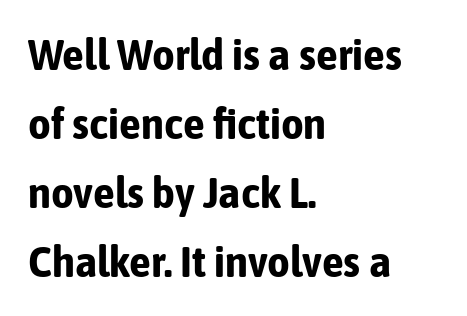
Q: Is the text bold? A: Yes.
Q: Is the text italic (slanted)? A: No, it is upright.
Q: Is the typeface a serif or a sans-serif typeface? A: Sans-serif.
Q: Is the text underlined? A: No.
Q: How is the paragraph aligned? A: Left-aligned.
Q: Is the spacing between letters normal or unusually wide? A: Normal.
Q: Is the spacing between lines tight, normal or loose? A: Normal.
Q: Width (condensed, normal, or wide)? A: Condensed.
Q: Stroke contrast? A: Low.
Q: x-height? A: Medium.
Q: Monospaced? A: No.
